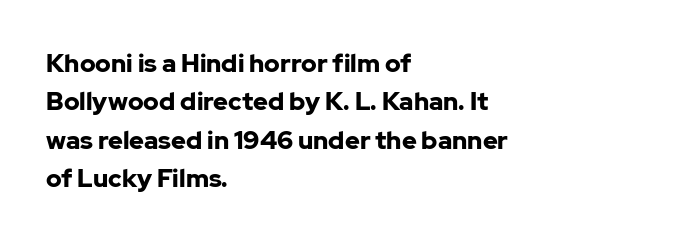
{"italic": "no", "bold": "yes", "underline": "no", "align": "left", "line_spacing": "normal", "line_spacing_ratio": 1.54, "letter_spacing": "normal", "letter_spacing_em": 0.0, "glyph_px": 25}
